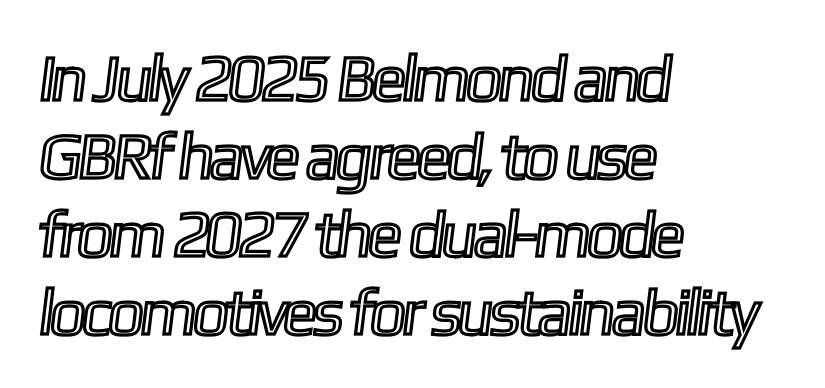
The image shows 65 px condensed type; set left-aligned, line spacing 1.2x, normal letter spacing, not underlined; a medium x-height.
